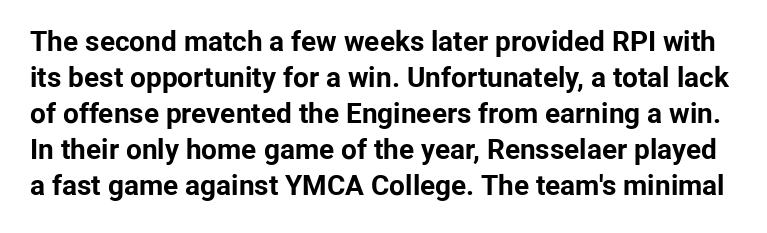
{"serif": "no", "italic": "no", "bold": "yes", "weight": "bold", "width": "normal", "stroke_contrast": "low", "x_height": "medium", "monospaced": "no", "underline": "no", "line_spacing": "normal", "line_spacing_ratio": 1.29, "letter_spacing": "normal", "letter_spacing_em": 0.0, "glyph_px": 28}
